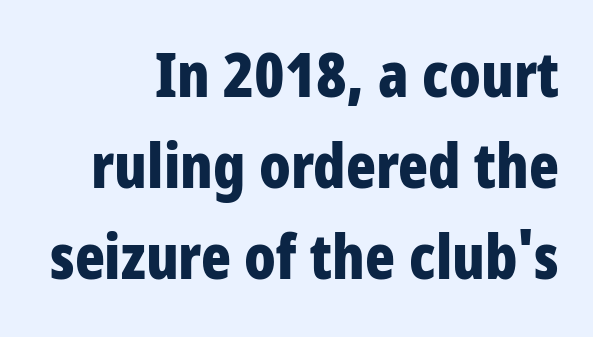
Q: Is the text bold? A: Yes.
Q: Is the text italic (slanted)? A: No, it is upright.
Q: Is the typeface a serif or a sans-serif typeface? A: Sans-serif.
Q: Is the text underlined? A: No.
Q: How is the paragraph aligned? A: Right-aligned.
Q: Is the spacing between letters normal or unusually wide? A: Normal.
Q: Is the spacing between lines tight, normal or loose? A: Normal.
Q: Width (condensed, normal, or wide)? A: Condensed.
Q: Stroke contrast? A: Low.
Q: x-height? A: Large.
Q: Monospaced? A: No.
